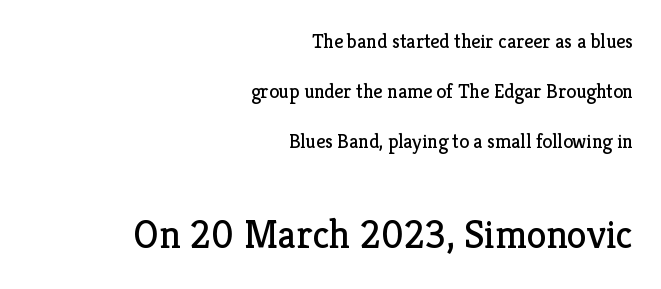
The compositor pushed each line to the right boundary. Style check: upright. Larger block? The one below; the one above is distinctly smaller. To sum up the face: it has serifs. Letter spacing: default. The typesetting does not lean heavy: it is not bold.
